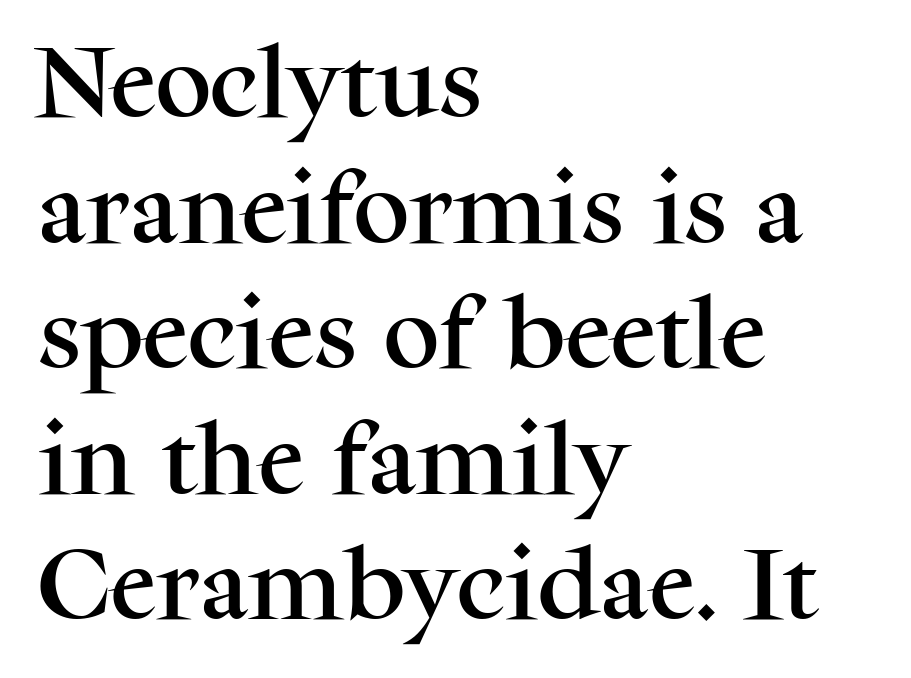
Q: Is the text italic (slanted)? A: No, it is upright.
Q: Is the typeface a serif or a sans-serif typeface? A: Serif.
Q: Is the text underlined? A: No.
Q: How is the paragraph aligned? A: Left-aligned.
Q: Is the spacing between letters normal or unusually wide? A: Normal.
Q: Is the spacing between lines tight, normal or loose? A: Normal.
Q: Width (condensed, normal, or wide)? A: Normal.
Q: Stroke contrast? A: Medium.
Q: x-height? A: Medium.
Q: Monospaced? A: No.
